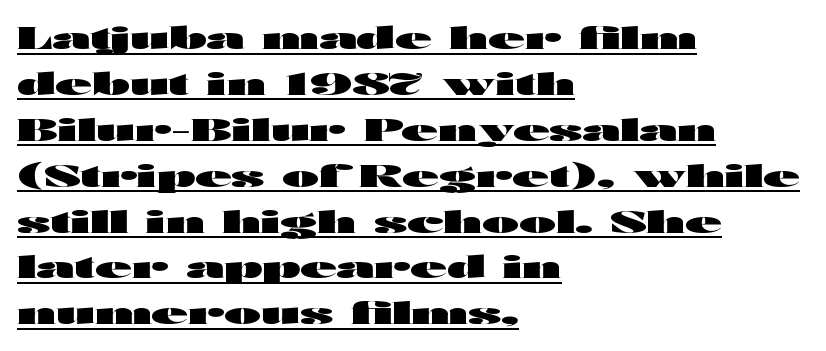
{"serif": "no", "italic": "no", "bold": "yes", "weight": "heavy", "width": "wide", "stroke_contrast": "high", "x_height": "medium", "monospaced": "no", "underline": "yes", "align": "left", "line_spacing": "normal", "line_spacing_ratio": 1.53, "letter_spacing": "normal", "letter_spacing_em": 0.0, "glyph_px": 30}
